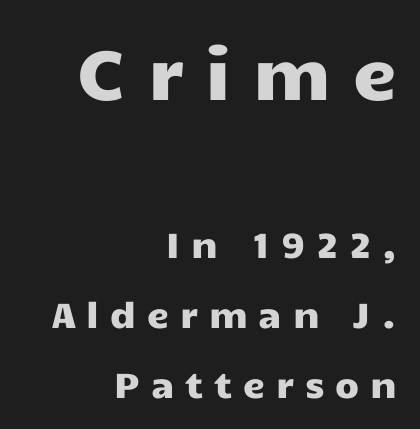
A student would call this right alignment; a typographer would say flush right, rag left. Look at the bottom of the vertical strokes: they stop flat, with no serifs. Horizontal bands of white between lines are thick stripes. Letter spacing: wide. Is this a fixed-width face? No — the glyphs have proportional, varying widths.
